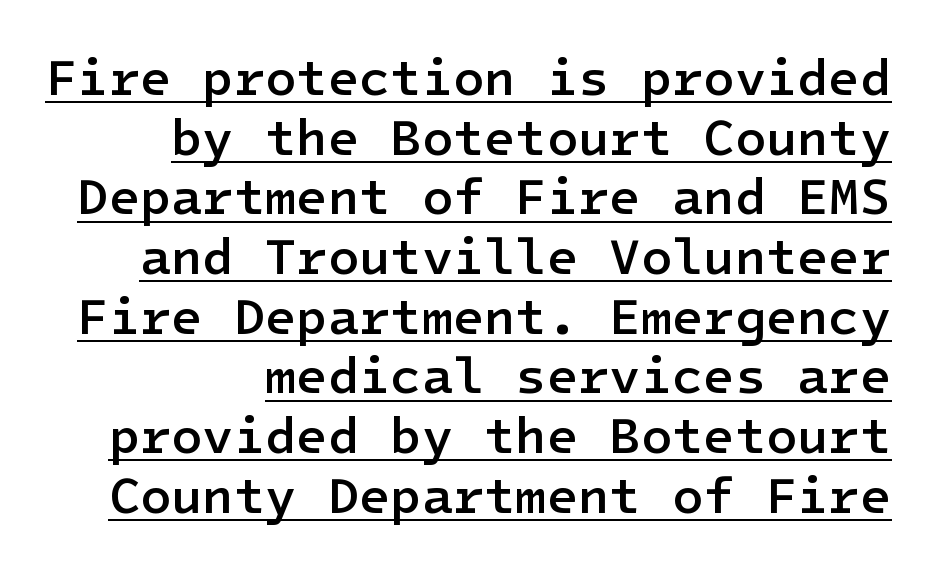
{"serif": "no", "italic": "no", "bold": "semi", "weight": "semibold", "width": "normal", "stroke_contrast": "low", "x_height": "medium", "underline": "yes", "align": "right", "line_spacing_ratio": 1.17, "letter_spacing": "normal", "letter_spacing_em": 0.0, "glyph_px": 51}
